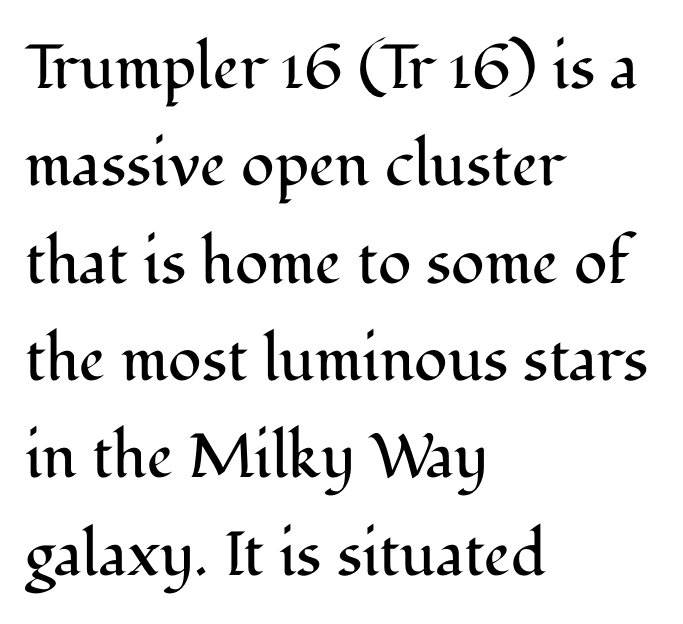
Q: Is the text bold? A: No.
Q: Is the text italic (slanted)? A: No, it is upright.
Q: Is the typeface a serif or a sans-serif typeface? A: Serif.
Q: Is the text underlined? A: No.
Q: How is the paragraph aligned? A: Left-aligned.
Q: Is the spacing between letters normal or unusually wide? A: Normal.
Q: Is the spacing between lines tight, normal or loose? A: Normal.
Q: Width (condensed, normal, or wide)? A: Normal.
Q: Stroke contrast? A: Medium.
Q: x-height? A: Medium.
Q: Monospaced? A: No.
